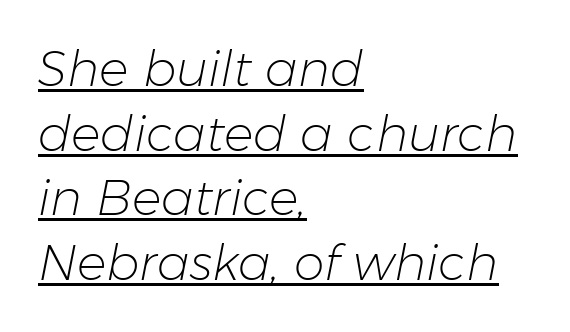
Visually the block forms a straight wall on the left and a jagged coastline on the right. These glyphs show unthickened strokes, regular width or finer. The face used here is rendered with its standard letterfit. Regular leading. Note the varied advance widths — an 'i' is clearly narrower than an 'm'.
